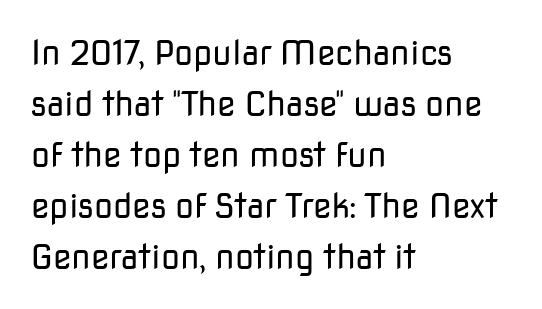
{"serif": "no", "italic": "no", "bold": "no", "weight": "regular", "width": "normal", "stroke_contrast": "low", "x_height": "medium", "monospaced": "no", "underline": "no", "align": "left", "line_spacing": "normal", "line_spacing_ratio": 1.5, "letter_spacing": "normal", "letter_spacing_em": 0.0, "glyph_px": 34}
